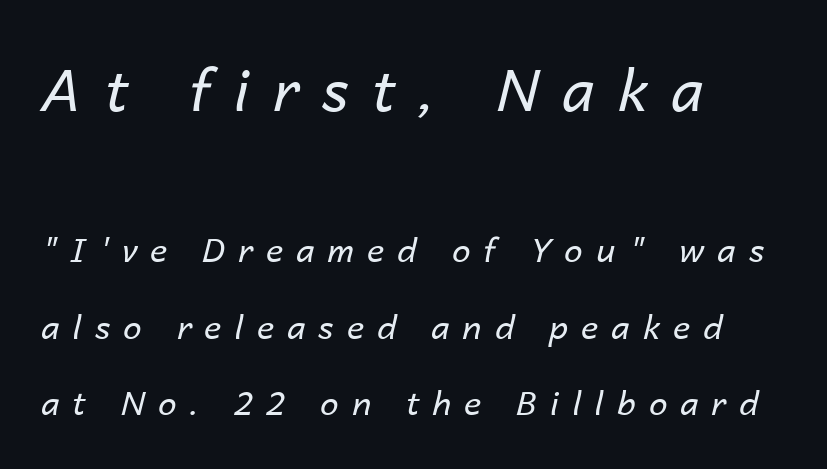
Notice the wide empty band between every row — that's loose leading. The text block is weighted toward the left margin, trailing off unevenly rightward. Type size steps down from the first block to the second. Spacing verdict: proportional, widths tailored to each character. Underline: absent.
